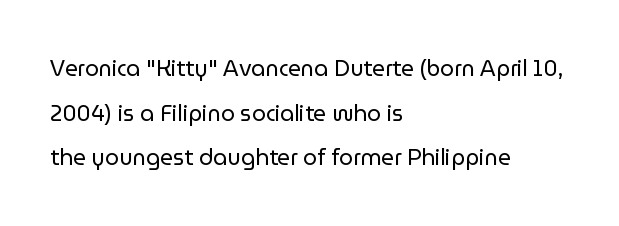
The image shows 22 px text type, upright; set left-aligned, loose line spacing (2.03x), normal letter spacing, not underlined.
